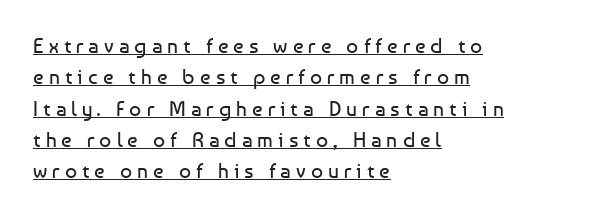
{"italic": "no", "bold": "no", "underline": "yes", "align": "left", "line_spacing": "normal", "line_spacing_ratio": 1.49, "letter_spacing": "wide", "letter_spacing_em": 0.24, "glyph_px": 21}
